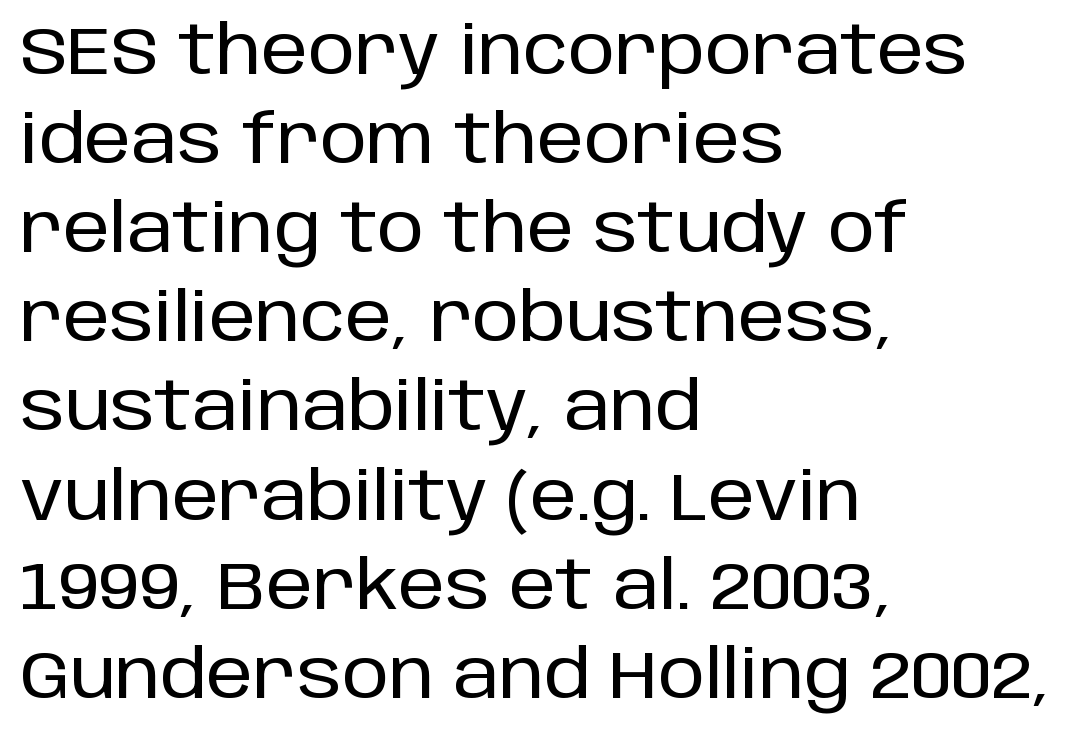
The image shows 67 px sans-serif type, upright; set left-aligned, normal line spacing (1.33x), normal letter spacing, not underlined; low stroke contrast and a large x-height.
